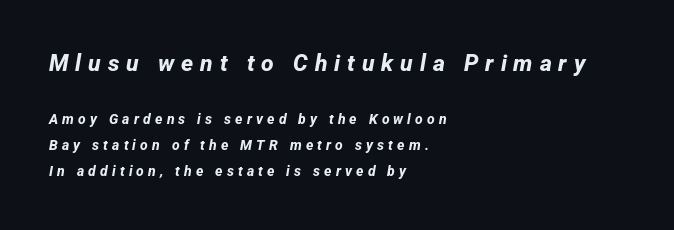
Q: Is the text bold? A: Yes.
Q: Is the text underlined? A: No.
Q: How is the paragraph aligned? A: Left-aligned.
Q: Is the spacing between letters normal or unusually wide? A: Unusually wide.
Q: Which block of text is set in a larger size, the first (top) or the second (bottom)? A: The first (top) one.
